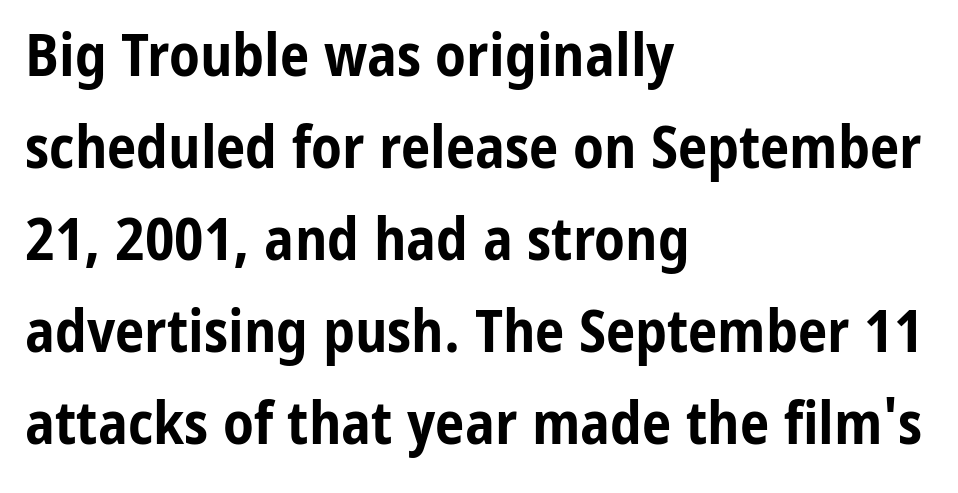
Q: Is the text bold? A: Yes.
Q: Is the text italic (slanted)? A: No, it is upright.
Q: Is the typeface a serif or a sans-serif typeface? A: Sans-serif.
Q: Is the text underlined? A: No.
Q: How is the paragraph aligned? A: Left-aligned.
Q: Is the spacing between letters normal or unusually wide? A: Normal.
Q: Is the spacing between lines tight, normal or loose? A: Normal.
Q: Width (condensed, normal, or wide)? A: Condensed.
Q: Stroke contrast? A: Low.
Q: x-height? A: Medium.
Q: Monospaced? A: No.
